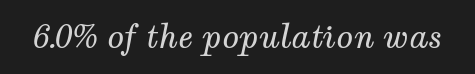
Is this a fixed-width face? No — the glyphs have proportional, varying widths. This rendering features lettering with no underline. The glyphs in this specimen are seriffed. Each word holds together tightly as a unit, with standard inter-letter gaps. Ink coverage per letter is moderate at most. Designer's note — italics engaged.
